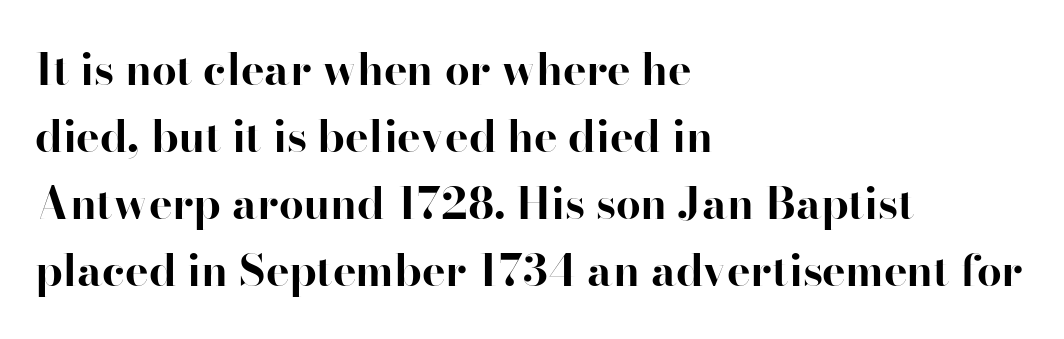
The image shows 44 px bold serif type, upright; set left-aligned, normal line spacing (1.52x), normal letter spacing, not underlined; high stroke contrast and a small x-height.
